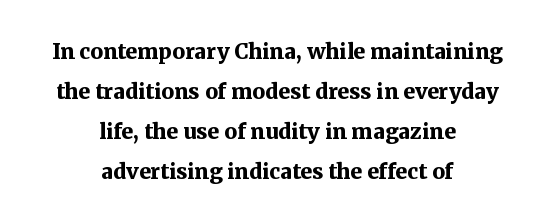
The image shows 21 px bold type, upright; set centered, loose line spacing (1.9x), normal letter spacing, not underlined.
